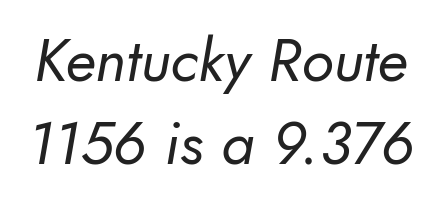
The image shows 60 px regular-weight sans-serif type; set normal line spacing (1.38x), normal letter spacing, not underlined; low stroke contrast and a small x-height.
